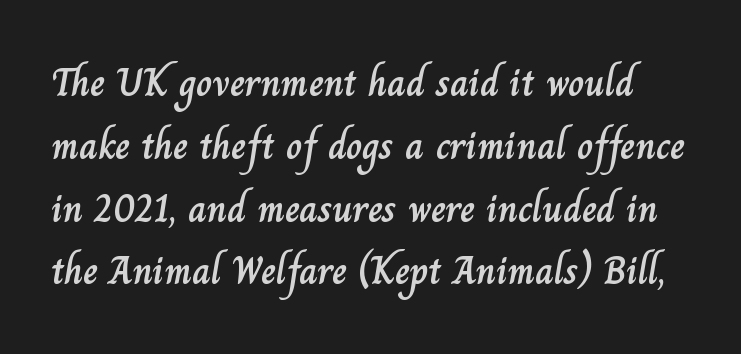
Q: Is the text italic (slanted)? A: Yes.
Q: Is the text underlined? A: No.
Q: Is the spacing between letters normal or unusually wide? A: Normal.
Q: Is the spacing between lines tight, normal or loose? A: Normal.
Q: Width (condensed, normal, or wide)? A: Normal.
Q: Stroke contrast? A: Low.
Q: x-height? A: Small.
Q: Monospaced? A: No.
